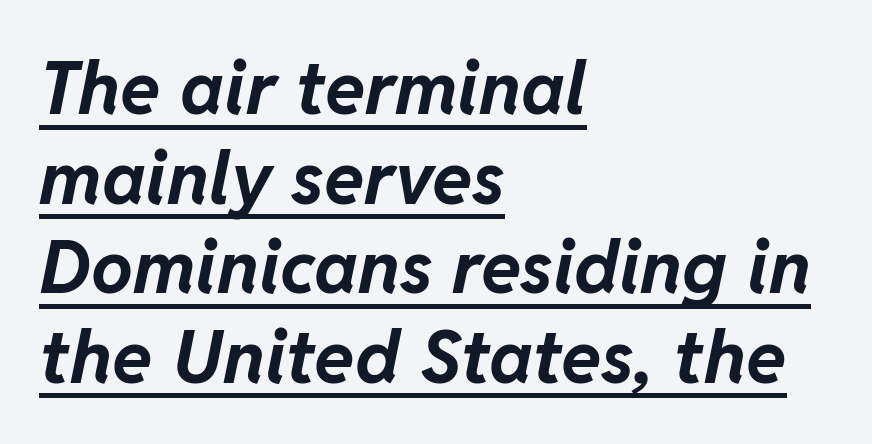
Q: Is the text bold? A: Yes.
Q: Is the text italic (slanted)? A: Yes, it leans right by about 11 degrees.
Q: Is the text underlined? A: Yes.
Q: How is the paragraph aligned? A: Left-aligned.
Q: Is the spacing between letters normal or unusually wide? A: Normal.
Q: Width (condensed, normal, or wide)? A: Normal.
Q: Stroke contrast? A: Low.
Q: x-height? A: Medium.
Q: Monospaced? A: No.
